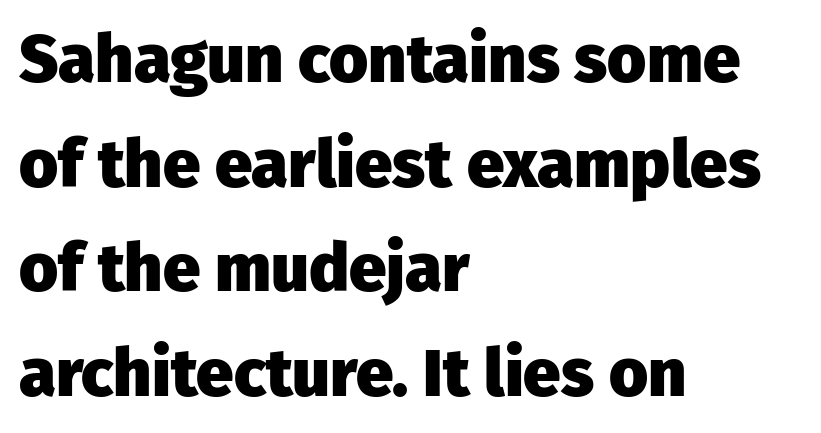
Its strokes are broad and dark, the hallmark of bold type. Looks like regular typesetting: each glyph gets only the width it needs. Is there much room between lines? A standard amount, neither cramped nor airy. This is the regular roman posture of the typeface. Characters follow at the spacing the type designer built in.
